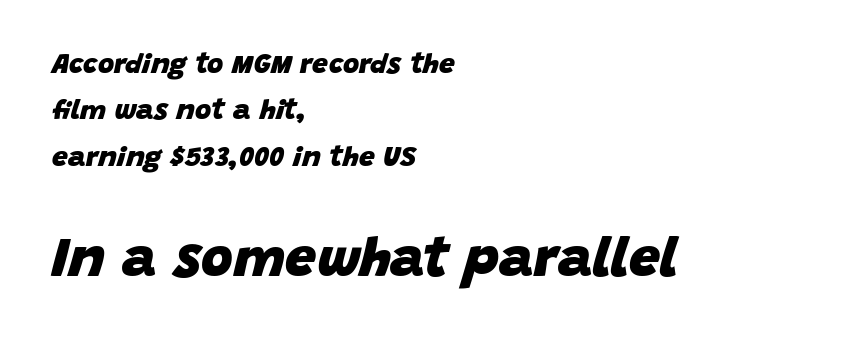
Q: Is the text bold? A: Yes.
Q: Is the text italic (slanted)? A: Yes, it leans right by about 15 degrees.
Q: Is the text underlined? A: No.
Q: How is the paragraph aligned? A: Left-aligned.
Q: Is the spacing between letters normal or unusually wide? A: Normal.
Q: Is the spacing between lines tight, normal or loose? A: Normal.
Q: Which block of text is set in a larger size, the first (top) or the second (bottom)? A: The second (bottom) one.
Q: Width (condensed, normal, or wide)? A: Normal.
Q: Stroke contrast? A: Low.
Q: x-height? A: Large.
Q: Monospaced? A: No.
